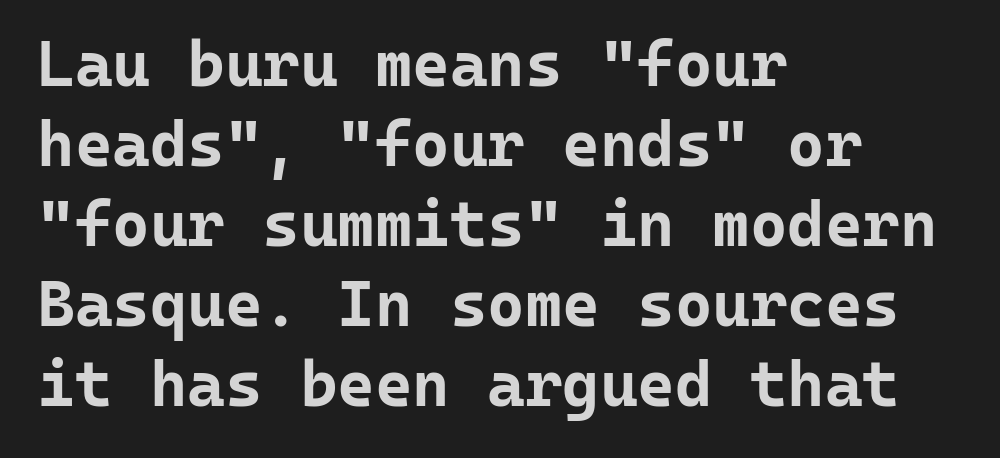
As a designer I'd log this as weight 700, bold. Notice how the stems are strictly vertical — no italics here. The letters march in equal steps, a hallmark of fixed-pitch type. The designer went with a sans here, leaving each stem footless. Casual observation: everything's shoved over to the left. Letters rest on an invisible, unmarked baseline.
